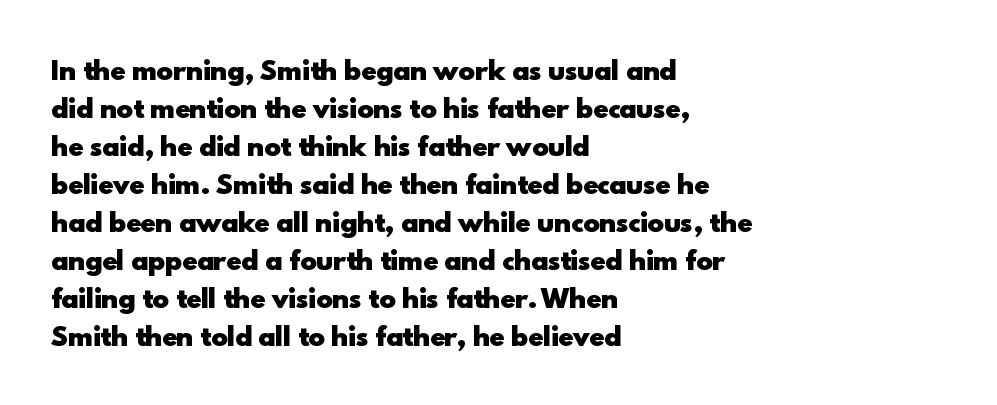
Q: Is the text bold? A: Yes.
Q: Is the text italic (slanted)? A: No, it is upright.
Q: Is the text underlined? A: No.
Q: How is the paragraph aligned? A: Left-aligned.
Q: Is the spacing between letters normal or unusually wide? A: Normal.
Q: Is the spacing between lines tight, normal or loose? A: Normal.
